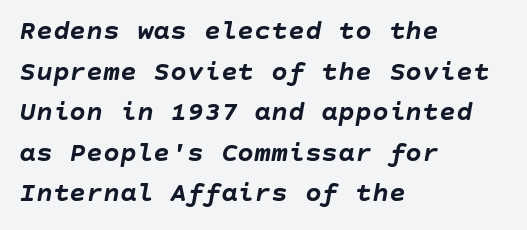
The rag falls on the right side of this text block. Horizontal bands of white between lines are of average thickness. Check the space under the baseline: it is left empty. The sample has been set heavy, in full bold. These lines keep a tight, regular rhythm from letter to letter. Quick note: italic.
